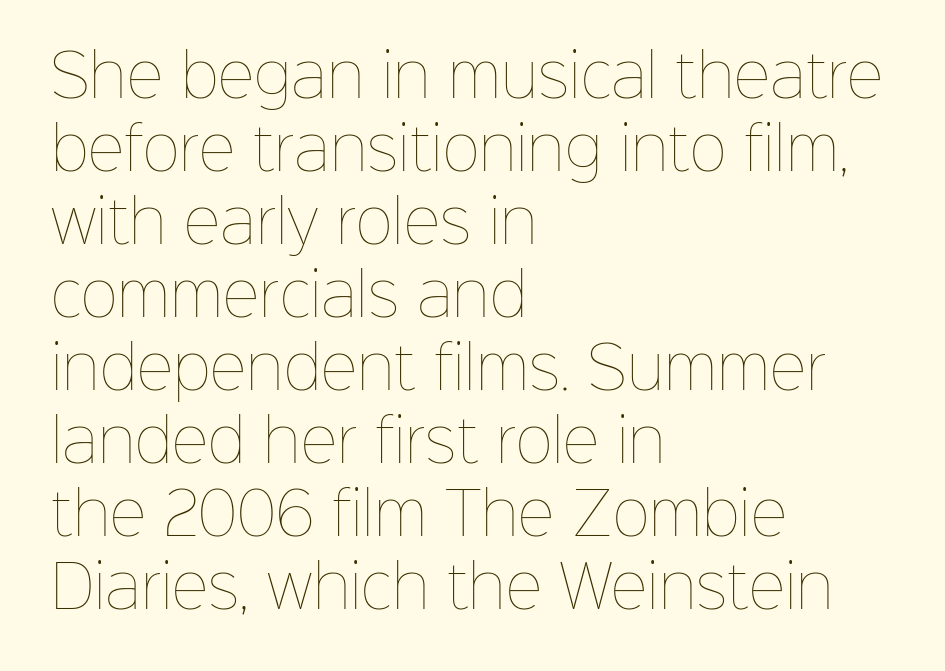
Q: Is the text bold? A: No.
Q: Is the text italic (slanted)? A: No, it is upright.
Q: Is the text underlined? A: No.
Q: How is the paragraph aligned? A: Left-aligned.
Q: Is the spacing between letters normal or unusually wide? A: Normal.
Q: Is the spacing between lines tight, normal or loose? A: Normal.
Q: Width (condensed, normal, or wide)? A: Normal.
Q: Stroke contrast? A: Low.
Q: x-height? A: Medium.
Q: Monospaced? A: No.
